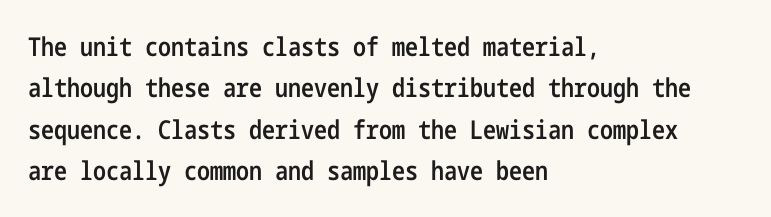
{"italic": "no", "bold": "semi", "underline": "no", "align": "left", "line_spacing": "normal", "line_spacing_ratio": 1.59, "letter_spacing": "normal", "letter_spacing_em": 0.0, "glyph_px": 26}
